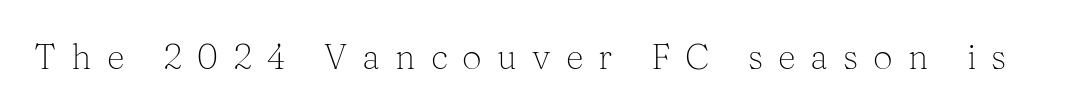
{"serif": "yes", "italic": "no", "bold": "no", "weight": "light", "width": "normal", "stroke_contrast": "medium", "x_height": "medium", "monospaced": "no", "underline": "no", "letter_spacing": "wide", "letter_spacing_em": 0.43, "glyph_px": 35}
